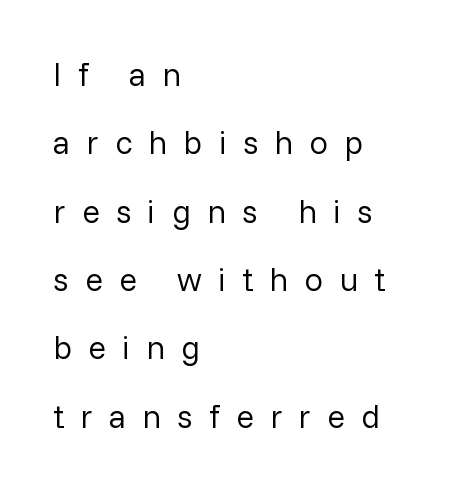
Is this a fixed-width face? No — the glyphs have proportional, varying widths. Letterform terminals end flat and unadorned throughout the passage. Widely set lines give the paragraph a tall, airy silhouette. Heaviness? Minimal to ordinary, like unemphasized prose. The letters are spread apart with noticeably loose tracking. Rule under the text: the space is simply empty.
